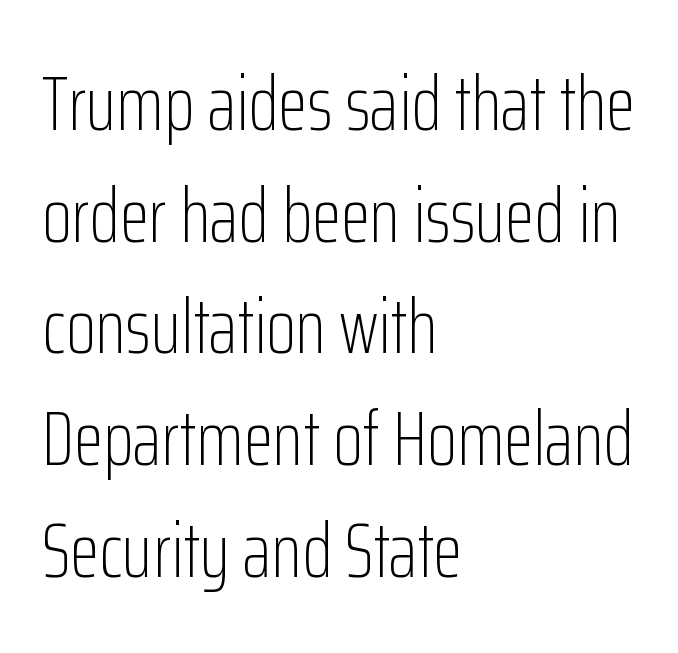
The image shows 77 px light, condensed sans-serif type, upright; set left-aligned, normal line spacing (1.45x), normal letter spacing, not underlined; low stroke contrast and a medium x-height.
